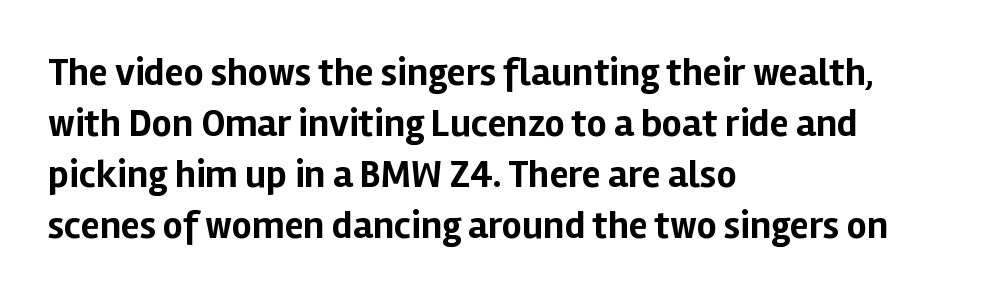
{"serif": "no", "italic": "no", "bold": "yes", "weight": "bold", "width": "normal", "stroke_contrast": "low", "x_height": "medium", "monospaced": "no", "underline": "no", "align": "left", "line_spacing": "normal", "line_spacing_ratio": 1.31, "letter_spacing": "normal", "letter_spacing_em": 0.0, "glyph_px": 39}
